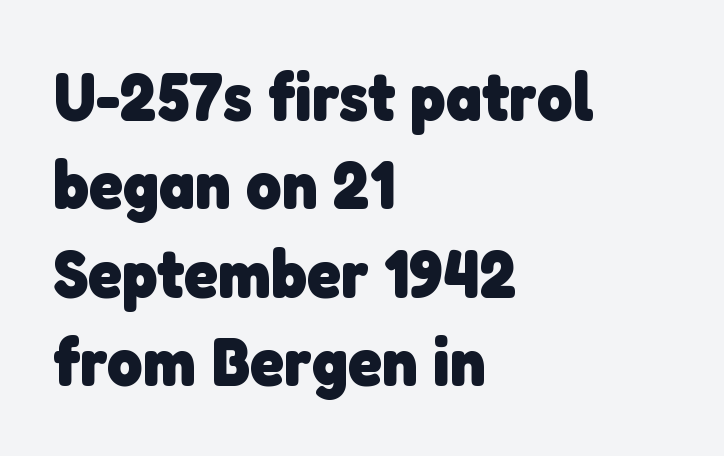
The image shows 68 px heavy sans-serif type; set left-aligned, normal line spacing (1.3x), normal letter spacing, not underlined; low stroke contrast and a medium x-height.
